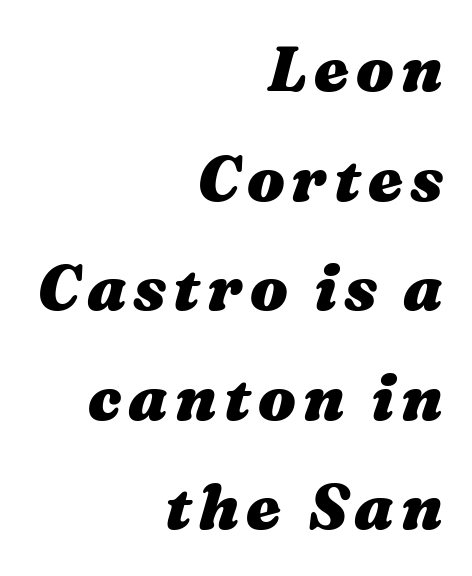
Casual observation: everything's shoved over to the right. It's the slanting kind of type. Quick note: underline off. You could not count columns in this text — the font is proportionally spaced. Heft: maximum for text — a bold.
